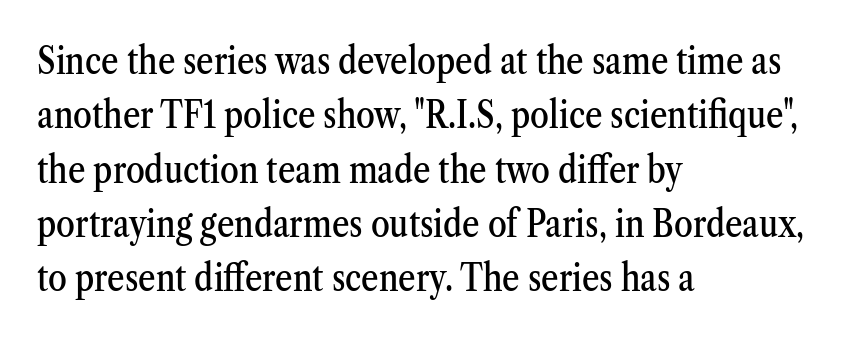
{"serif": "yes", "italic": "no", "width": "condensed", "stroke_contrast": "medium", "x_height": "medium", "monospaced": "no", "underline": "no", "align": "left", "line_spacing": "normal", "line_spacing_ratio": 1.43, "letter_spacing": "normal", "letter_spacing_em": 0.0, "glyph_px": 38}
